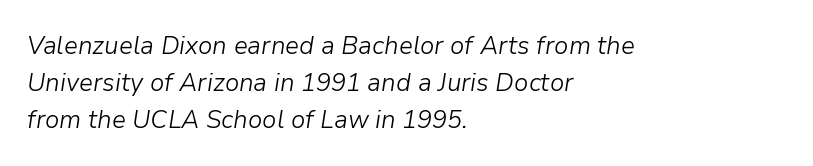
The image shows 26 px text type, italic (leaning right); set left-aligned, normal line spacing (1.43x), normal letter spacing, not underlined.
